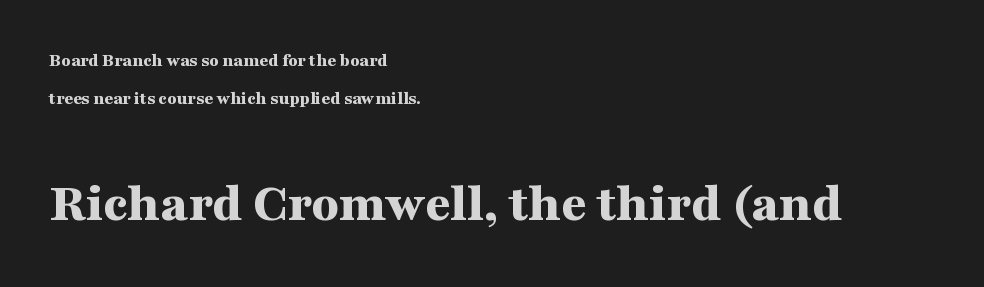
The image shows 56 px bold, wide serif type, upright; set left-aligned, loose line spacing (2.0x), normal letter spacing, not underlined; the second (bottom) block is 2.95x larger; medium stroke contrast and a medium x-height.
